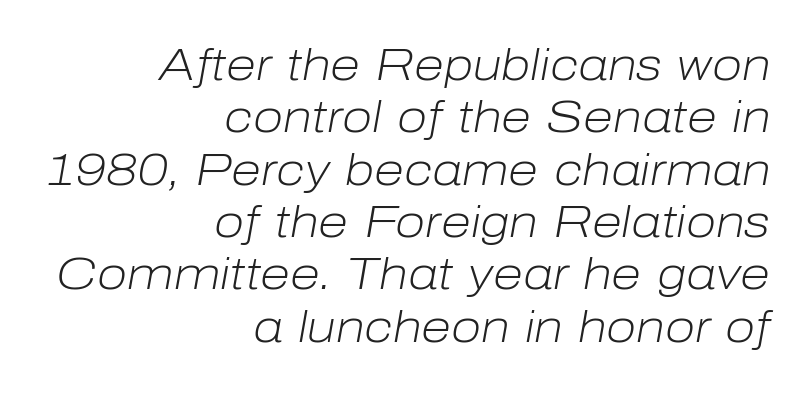
The passage shown has conventional tracking throughout. The foot of each line stays bare and open. Observe the lean: these are italic letterforms. Do the characters align in a grid? No, the font is proportional.
